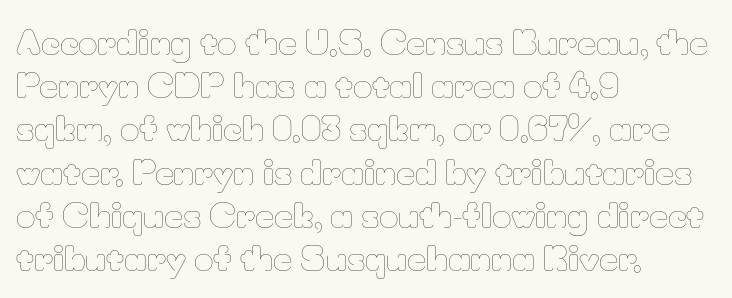
Q: Is the text bold? A: No.
Q: Is the text italic (slanted)? A: No, it is upright.
Q: Is the text underlined? A: No.
Q: How is the paragraph aligned? A: Left-aligned.
Q: Is the spacing between letters normal or unusually wide? A: Normal.
Q: Is the spacing between lines tight, normal or loose? A: Normal.
Q: Width (condensed, normal, or wide)? A: Normal.
Q: Stroke contrast? A: Low.
Q: x-height? A: Small.
Q: Monospaced? A: No.
